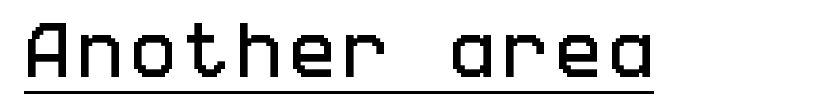
Typographically, this falls in the sans-serif category. Every character sits straight up, as roman type does. You can see a thin bar hugging the bottom of the glyphs.
